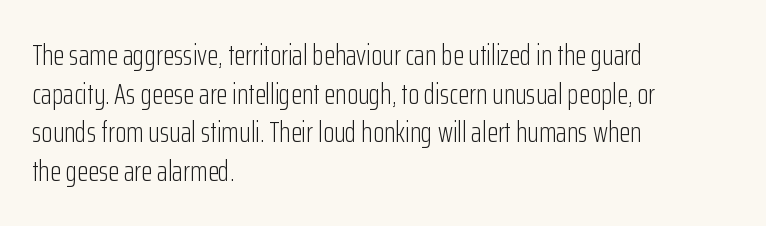
{"serif": "no", "italic": "no", "bold": "no", "weight": "light", "width": "condensed", "stroke_contrast": "low", "x_height": "medium", "monospaced": "no", "underline": "no", "align": "left", "line_spacing": "normal", "line_spacing_ratio": 1.33, "letter_spacing": "normal", "letter_spacing_em": 0.0, "glyph_px": 29}
